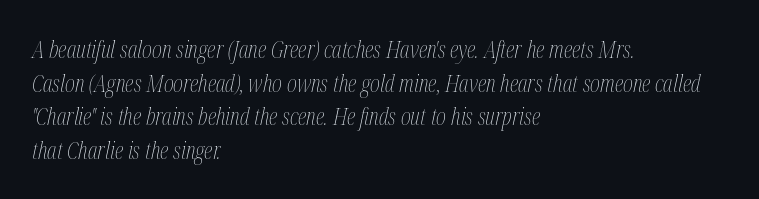
{"italic": "yes", "lean": "right", "slant_degrees": 12, "bold": "no", "underline": "no", "align": "left", "line_spacing": "normal", "line_spacing_ratio": 1.4, "letter_spacing": "normal", "letter_spacing_em": 0.0, "glyph_px": 24}
